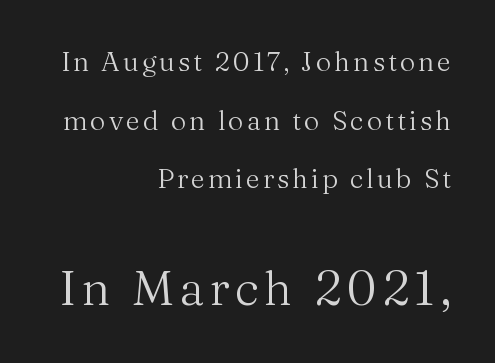
In terms of posture, this sample is upright. The block of text is sparse from top to bottom, with ample space between rows. Varying glyph widths throughout — classic text-font behaviour. These lines stack with their right ends in a neat column. Whoever set this made the second block the dominant, larger element.
